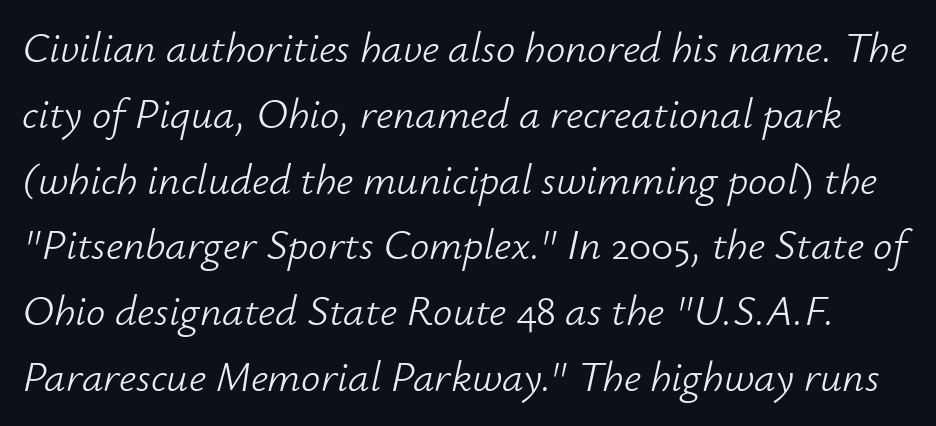
Q: Is the text bold? A: No.
Q: Is the text italic (slanted)? A: Yes, it leans right by about 12 degrees.
Q: Is the text underlined? A: No.
Q: Is the spacing between letters normal or unusually wide? A: Normal.
Q: Is the spacing between lines tight, normal or loose? A: Normal.
Q: Width (condensed, normal, or wide)? A: Normal.
Q: Stroke contrast? A: Low.
Q: x-height? A: Small.
Q: Monospaced? A: No.
